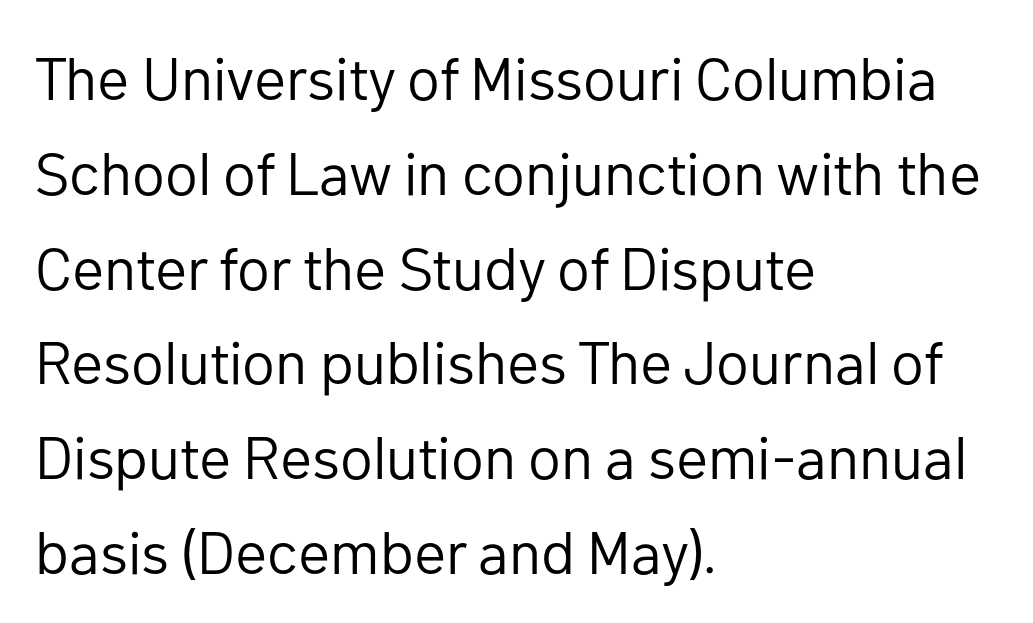
The image shows 60 px regular-weight sans-serif type, upright; set left-aligned, normal line spacing (1.58x), normal letter spacing, not underlined; low stroke contrast and a medium x-height.
